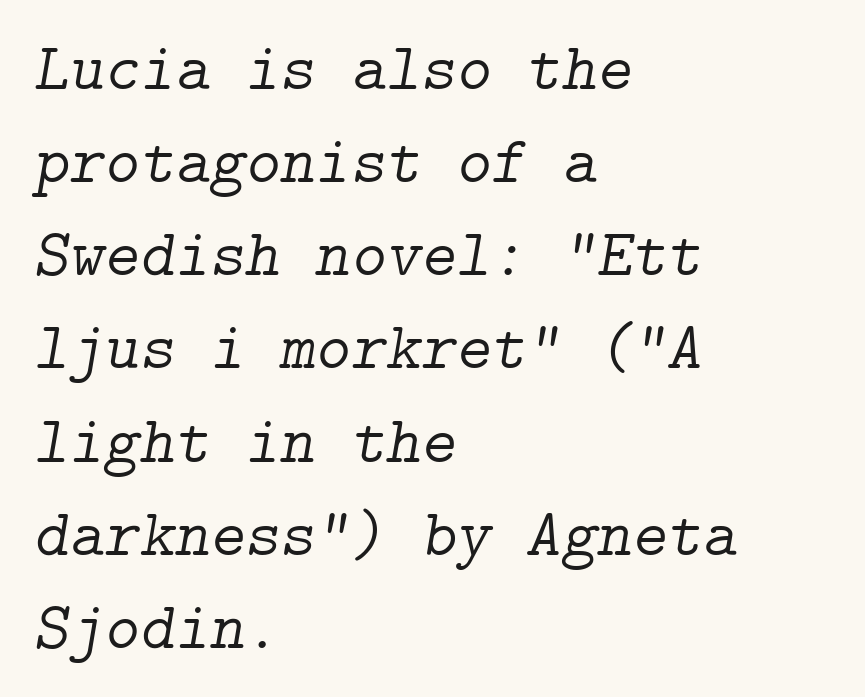
Q: Is the text bold? A: No.
Q: Is the text italic (slanted)? A: Yes, it leans right by about 9 degrees.
Q: Is the typeface a serif or a sans-serif typeface? A: Serif.
Q: Is the text underlined? A: No.
Q: How is the paragraph aligned? A: Left-aligned.
Q: Is the spacing between letters normal or unusually wide? A: Normal.
Q: Is the spacing between lines tight, normal or loose? A: Normal.
Q: Width (condensed, normal, or wide)? A: Normal.
Q: Stroke contrast? A: Low.
Q: x-height? A: Medium.
